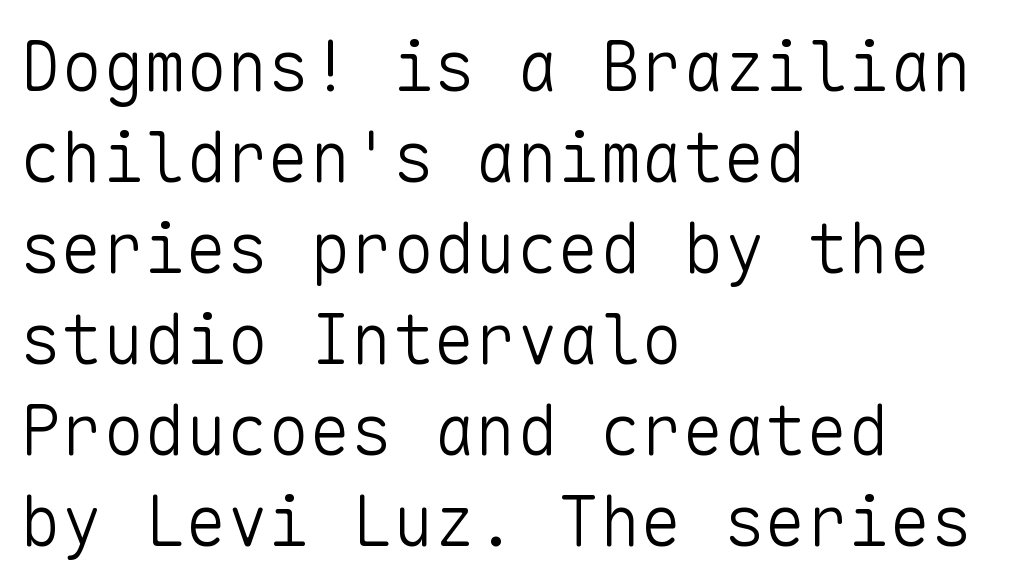
Q: Is the text bold? A: No.
Q: Is the text italic (slanted)? A: No, it is upright.
Q: Is the typeface a serif or a sans-serif typeface? A: Sans-serif.
Q: Is the text underlined? A: No.
Q: How is the paragraph aligned? A: Left-aligned.
Q: Is the spacing between letters normal or unusually wide? A: Normal.
Q: Is the spacing between lines tight, normal or loose? A: Normal.
Q: Width (condensed, normal, or wide)? A: Normal.
Q: Stroke contrast? A: Low.
Q: x-height? A: Medium.
Q: Monospaced? A: Yes.
